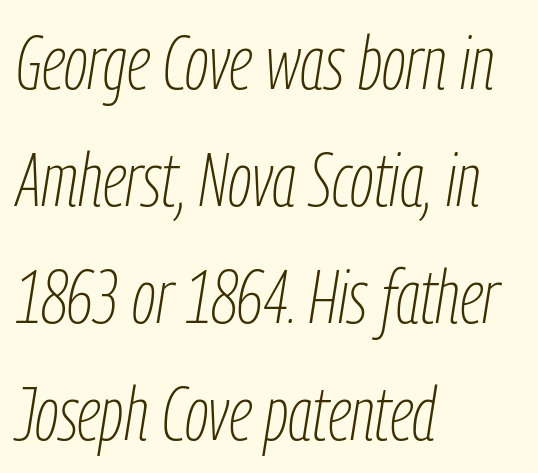
Q: Is the text bold? A: No.
Q: Is the text italic (slanted)? A: Yes, it leans right by about 9 degrees.
Q: Is the text underlined? A: No.
Q: How is the paragraph aligned? A: Left-aligned.
Q: Is the spacing between letters normal or unusually wide? A: Normal.
Q: Is the spacing between lines tight, normal or loose? A: Normal.
Q: Width (condensed, normal, or wide)? A: Condensed.
Q: Stroke contrast? A: Low.
Q: x-height? A: Medium.
Q: Monospaced? A: No.
